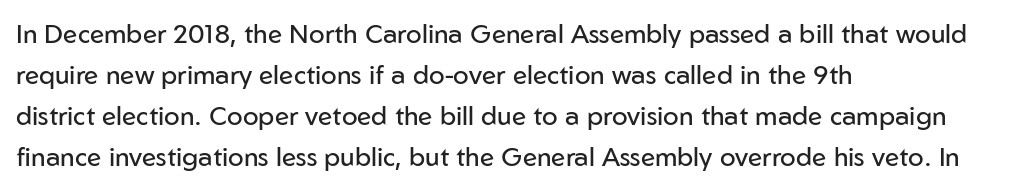
The words here are not underlined. Unbolded letterforms with no extra heft. Quick note: interline space is typical. These lines stack with their left ends in a neat column. Ordinary non-slanted type is in use. Here the glyphs are tracked normally, forming tight word shapes.
